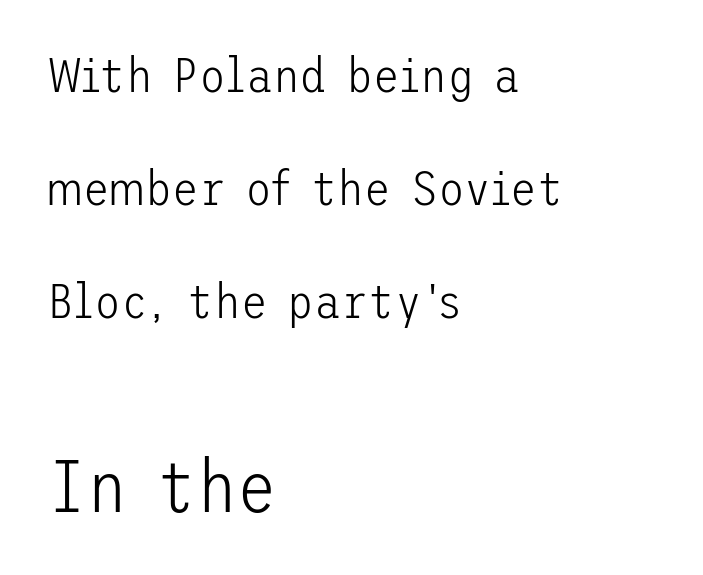
The image shows 73 px light sans-serif type, upright; set left-aligned, loose line spacing (2.31x), normal letter spacing, not underlined; the second (bottom) block is 1.49x larger; low stroke contrast and a medium x-height.
